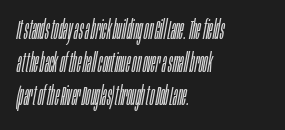
Q: Is the text bold? A: No.
Q: Is the text italic (slanted)? A: Yes, it leans right by about 10 degrees.
Q: Is the text underlined? A: No.
Q: How is the paragraph aligned? A: Left-aligned.
Q: Is the spacing between letters normal or unusually wide? A: Normal.
